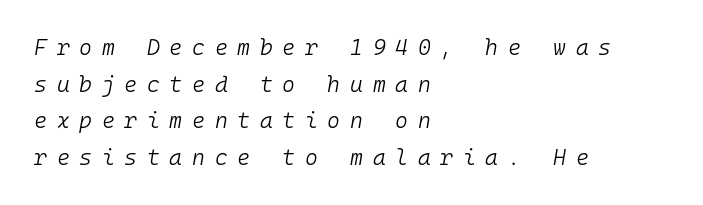
Q: Is the text bold? A: No.
Q: Is the text italic (slanted)? A: Yes, it leans right by about 10 degrees.
Q: Is the text underlined? A: No.
Q: How is the paragraph aligned? A: Left-aligned.
Q: Is the spacing between letters normal or unusually wide? A: Unusually wide.
Q: Is the spacing between lines tight, normal or loose? A: Normal.
